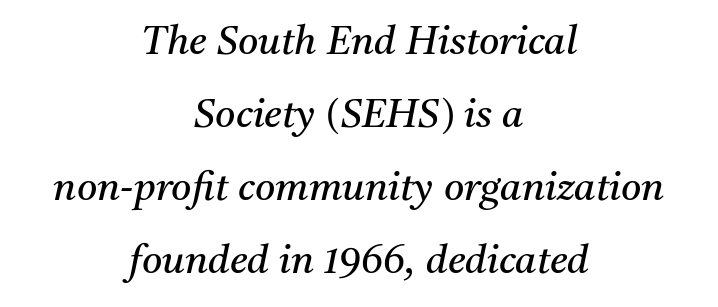
Q: Is the text bold? A: No.
Q: Is the text italic (slanted)? A: Yes, it leans right by about 11 degrees.
Q: Is the typeface a serif or a sans-serif typeface? A: Serif.
Q: Is the text underlined? A: No.
Q: How is the paragraph aligned? A: Centered.
Q: Is the spacing between letters normal or unusually wide? A: Normal.
Q: Width (condensed, normal, or wide)? A: Normal.
Q: Stroke contrast? A: Medium.
Q: x-height? A: Medium.
Q: Monospaced? A: No.
